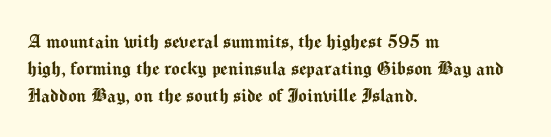
The image shows 22 px text type, upright; set left-aligned, line spacing 1.23x, normal letter spacing, not underlined.
